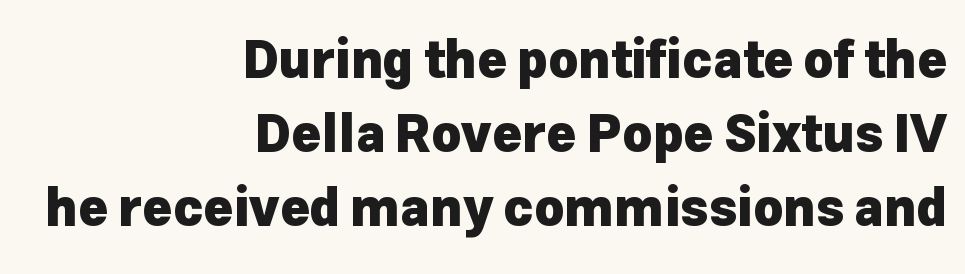
The image shows 51 px heavy sans-serif type, upright; set right-aligned, normal line spacing (1.45x), normal letter spacing, not underlined; low stroke contrast and a medium x-height.
